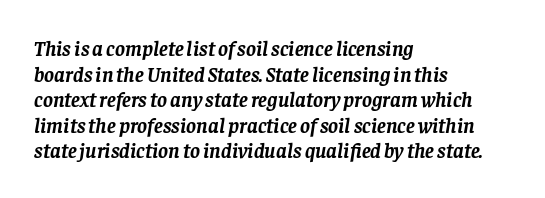
{"italic": "yes", "lean": "right", "slant_degrees": 8, "bold": "yes", "underline": "no", "align": "left", "line_spacing_ratio": 1.22, "letter_spacing": "normal", "letter_spacing_em": 0.0, "glyph_px": 21}
